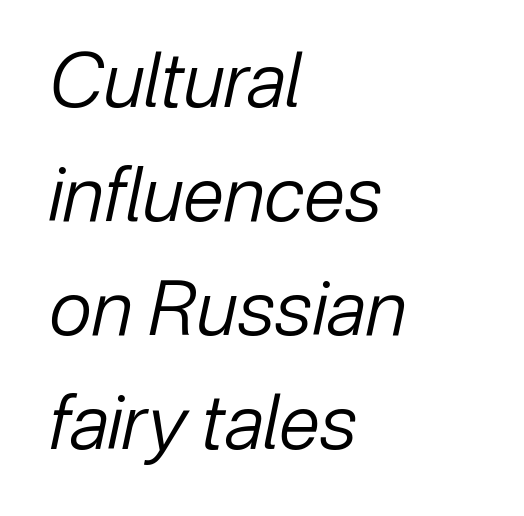
Q: Is the text bold? A: No.
Q: Is the text italic (slanted)? A: Yes, it leans right by about 12 degrees.
Q: Is the text underlined? A: No.
Q: How is the paragraph aligned? A: Left-aligned.
Q: Is the spacing between letters normal or unusually wide? A: Normal.
Q: Is the spacing between lines tight, normal or loose? A: Normal.
Q: Width (condensed, normal, or wide)? A: Normal.
Q: Stroke contrast? A: Low.
Q: x-height? A: Medium.
Q: Monospaced? A: No.
